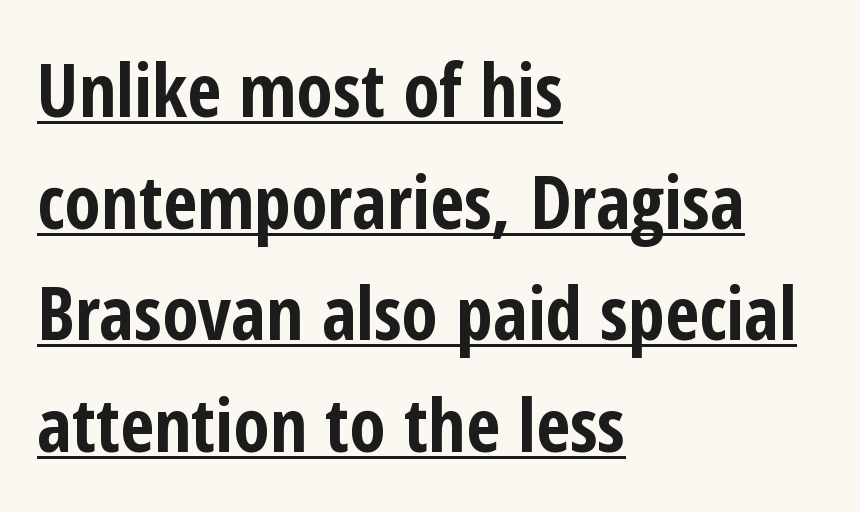
Q: Is the text bold? A: Yes.
Q: Is the text italic (slanted)? A: No, it is upright.
Q: Is the typeface a serif or a sans-serif typeface? A: Sans-serif.
Q: Is the text underlined? A: Yes.
Q: How is the paragraph aligned? A: Left-aligned.
Q: Is the spacing between letters normal or unusually wide? A: Normal.
Q: Is the spacing between lines tight, normal or loose? A: Normal.
Q: Width (condensed, normal, or wide)? A: Condensed.
Q: Stroke contrast? A: Low.
Q: x-height? A: Medium.
Q: Monospaced? A: No.
